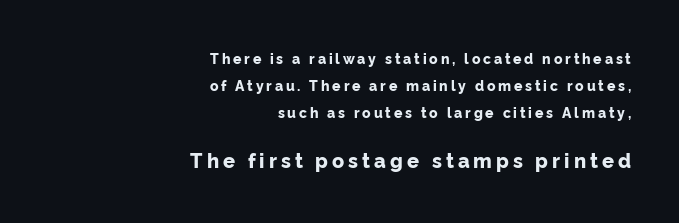
The typography opts for an upright posture over an oblique one. Typeset ragged left — the right edge is the straight one. Note: smaller setting up top, larger setting below. Strokes here are thick enough to call this a true bold.
